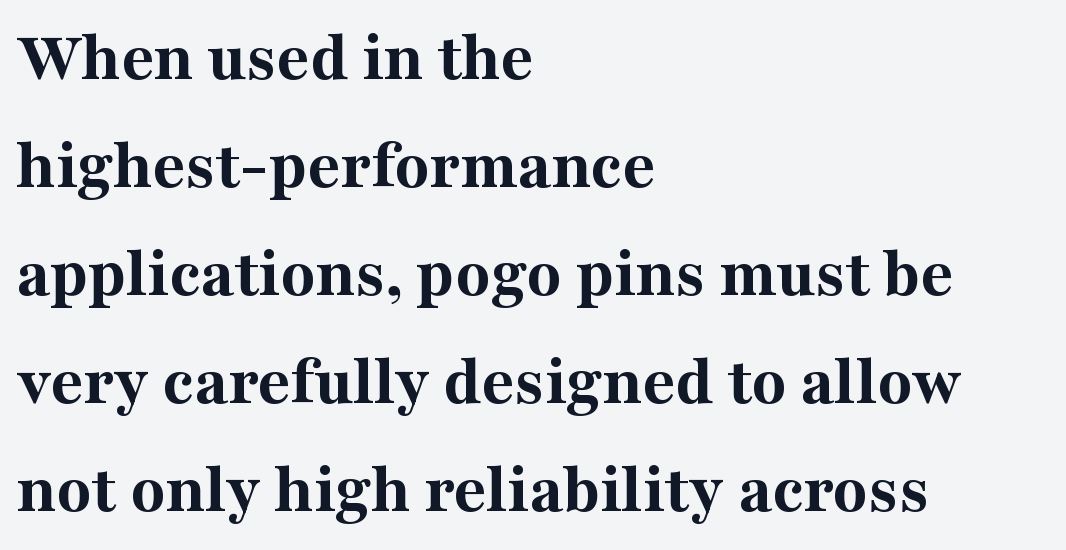
The image shows 71 px bold serif type, upright; set left-aligned, normal line spacing (1.52x), normal letter spacing, not underlined; medium stroke contrast and a medium x-height.
